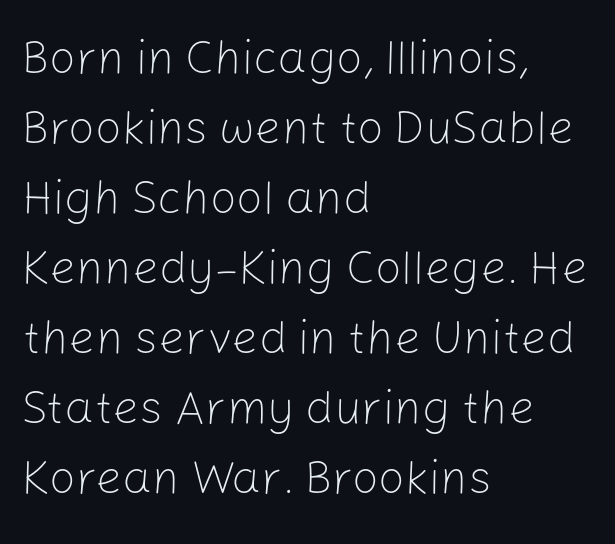
Regarding leading, the lines here are spaced in the standard way. Letterform terminals end flat and unadorned throughout the passage. Every character sits straight up, as roman type does. The rendering uses natural spacing where letterforms have individual widths.
